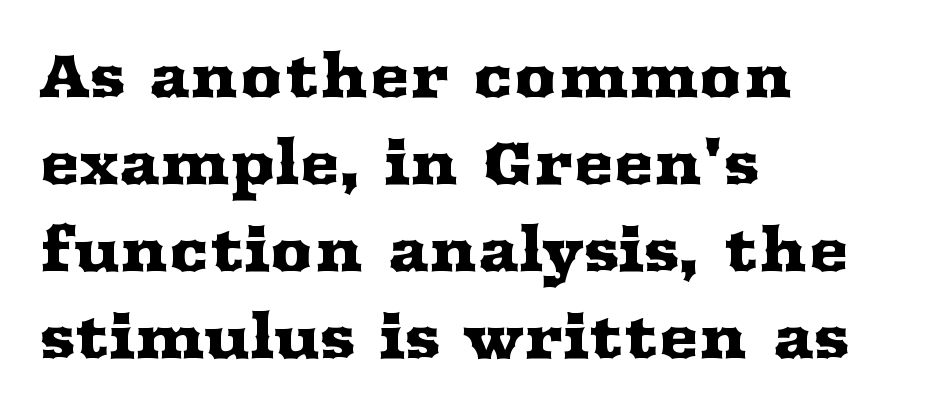
A typesetter would mark this as roman, not italic. In CSS terms this would be text-align: left. Honestly, the row spacing looks completely unremarkable. Decoration check: the copy has no underline.
